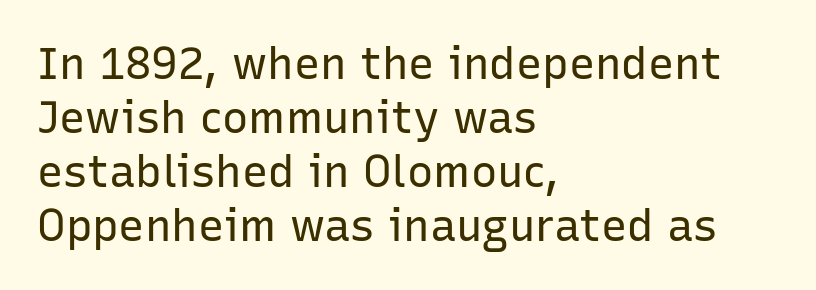
The image shows 44 px regular-weight sans-serif type, upright; set left-aligned, line spacing 1.23x, normal letter spacing, not underlined; low stroke contrast and a medium x-height.
